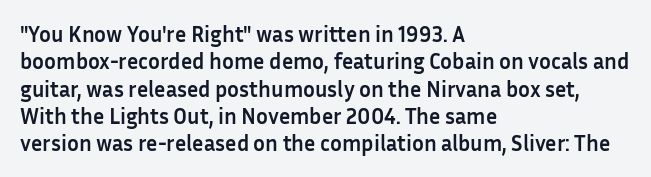
Chunky letters — that's bold for sure. Caption: standard tracking, unaltered. Descenders are the only things crossing below the line. Typeset ragged right — the left edge is the straight one. The letters stand upright; this is a roman face.
